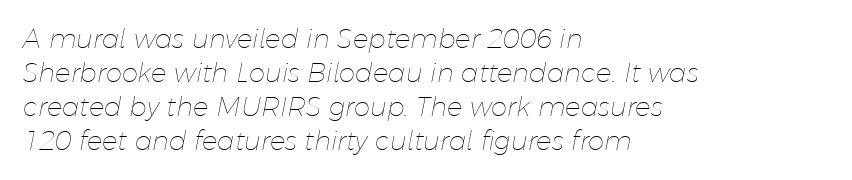
Any mark beneath the type? The region is blank. Typeset ragged right — the left edge is the straight one. The typeface has the unassuming heft of standard copy or less. Regular leading. The letters sit at their default tracking, neither squeezed nor spread. Every character sits at an angle, as italics do.
